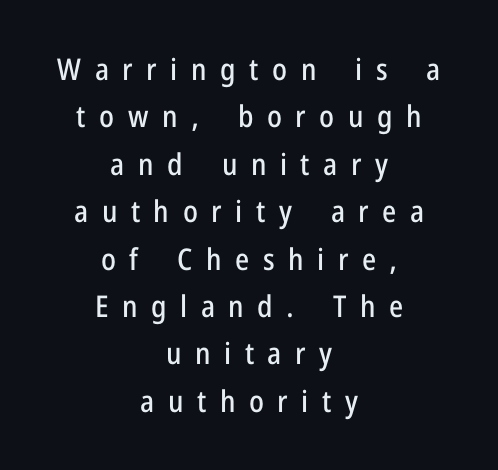
{"serif": "no", "italic": "no", "width": "condensed", "stroke_contrast": "low", "x_height": "medium", "monospaced": "no", "underline": "no", "align": "center", "line_spacing": "normal", "line_spacing_ratio": 1.58, "letter_spacing": "wide", "letter_spacing_em": 0.45, "glyph_px": 30}
